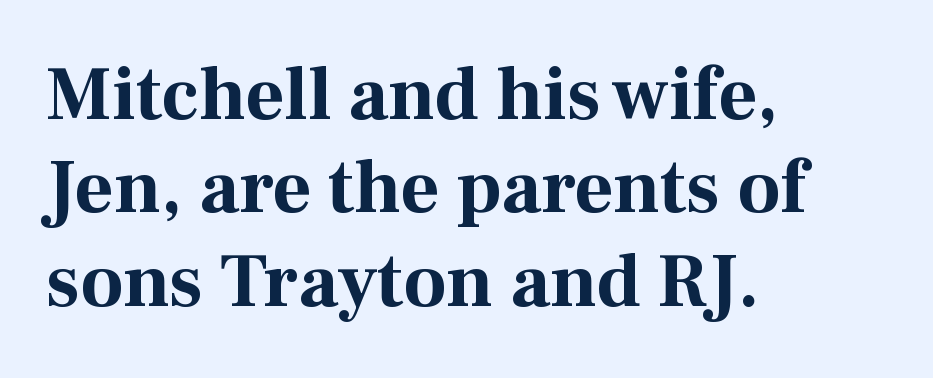
The image shows 76 px bold serif type, upright; set left-aligned, line spacing 1.23x, normal letter spacing, not underlined; medium stroke contrast and a medium x-height.
